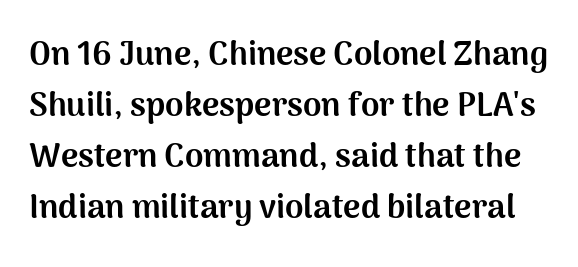
Q: Is the text bold? A: Yes.
Q: Is the text italic (slanted)? A: No, it is upright.
Q: Is the typeface a serif or a sans-serif typeface? A: Sans-serif.
Q: Is the text underlined? A: No.
Q: Is the spacing between letters normal or unusually wide? A: Normal.
Q: Is the spacing between lines tight, normal or loose? A: Normal.
Q: Width (condensed, normal, or wide)? A: Normal.
Q: Stroke contrast? A: Medium.
Q: x-height? A: Medium.
Q: Monospaced? A: No.
